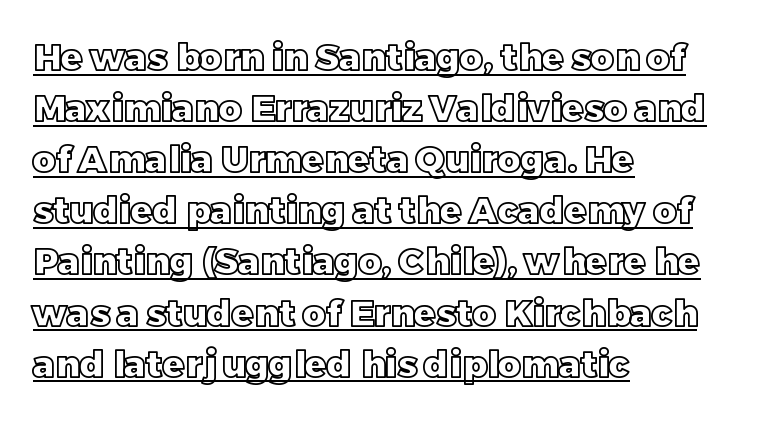
The image shows 36 px text type, upright; set left-aligned, normal line spacing (1.42x), normal letter spacing, underlined; a large x-height.
